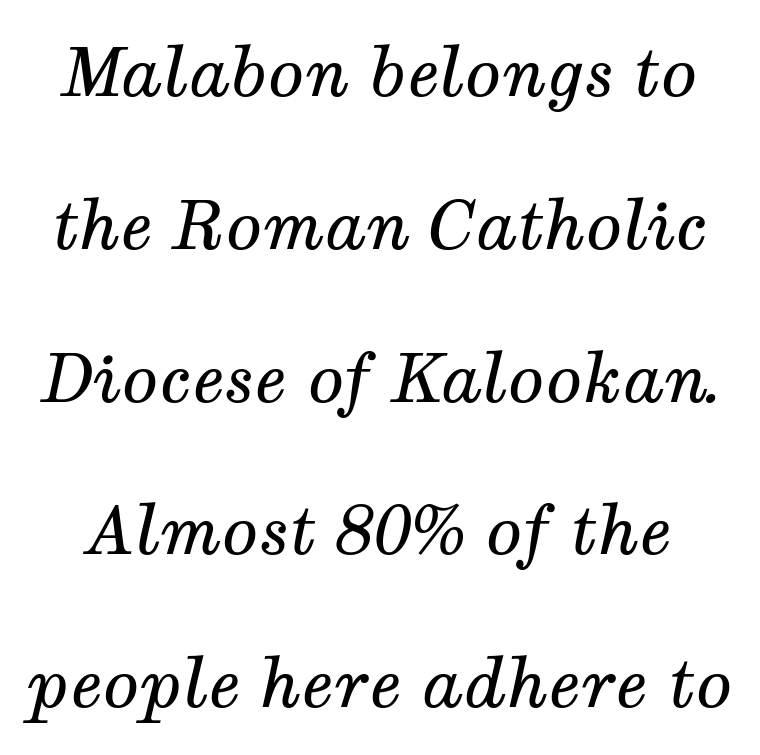
The image shows 67 px regular-weight serif type, italic (leaning right); set loose line spacing (2.28x), normal letter spacing, not underlined; medium stroke contrast and a medium x-height.
